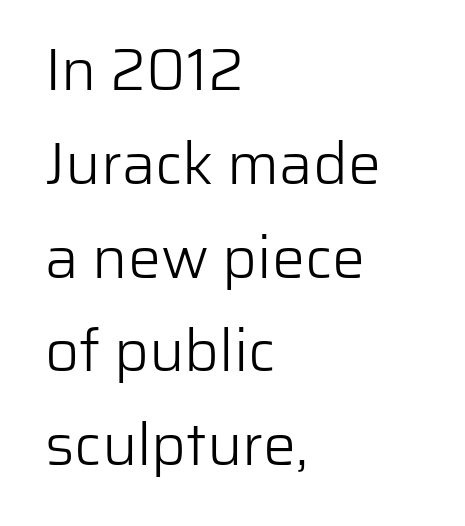
Q: Is the text bold? A: No.
Q: Is the text italic (slanted)? A: No, it is upright.
Q: Is the typeface a serif or a sans-serif typeface? A: Sans-serif.
Q: Is the text underlined? A: No.
Q: How is the paragraph aligned? A: Left-aligned.
Q: Is the spacing between letters normal or unusually wide? A: Normal.
Q: Is the spacing between lines tight, normal or loose? A: Normal.
Q: Width (condensed, normal, or wide)? A: Normal.
Q: Stroke contrast? A: Low.
Q: x-height? A: Medium.
Q: Monospaced? A: No.
